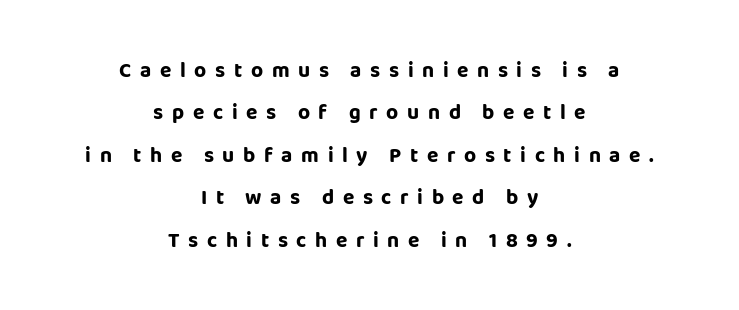
Q: Is the text bold? A: Yes.
Q: Is the text italic (slanted)? A: No, it is upright.
Q: Is the text underlined? A: No.
Q: How is the paragraph aligned? A: Centered.
Q: Is the spacing between letters normal or unusually wide? A: Unusually wide.
Q: Is the spacing between lines tight, normal or loose? A: Loose.
